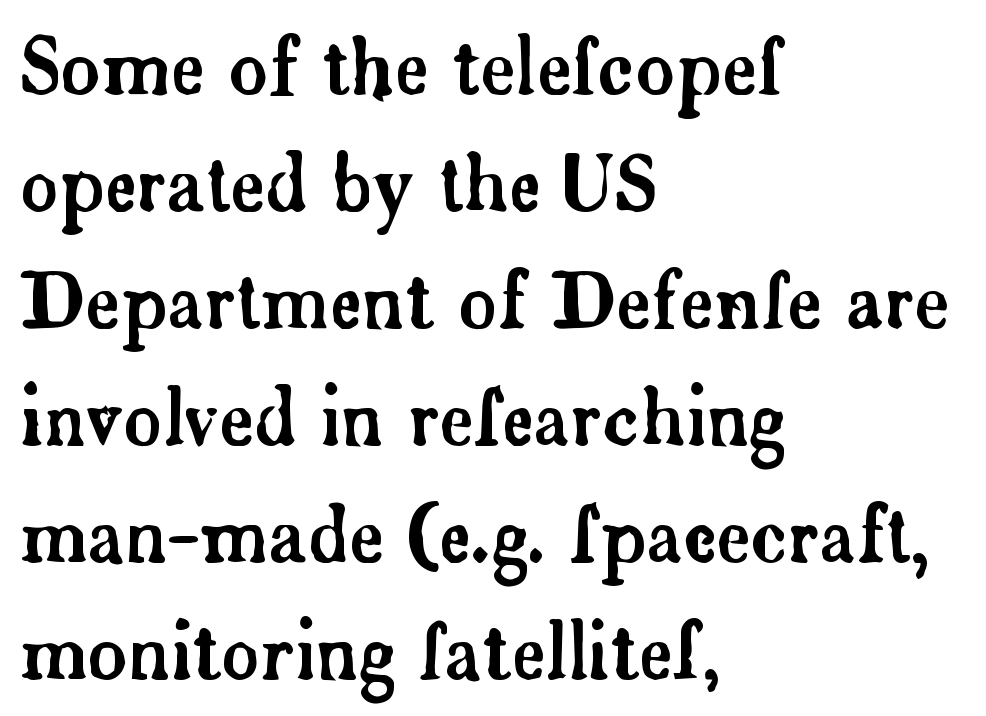
{"serif": "yes", "italic": "no", "width": "normal", "stroke_contrast": "low", "x_height": "small", "monospaced": "no", "underline": "no", "align": "left", "line_spacing": "normal", "line_spacing_ratio": 1.56, "letter_spacing": "normal", "letter_spacing_em": 0.0, "glyph_px": 75}
